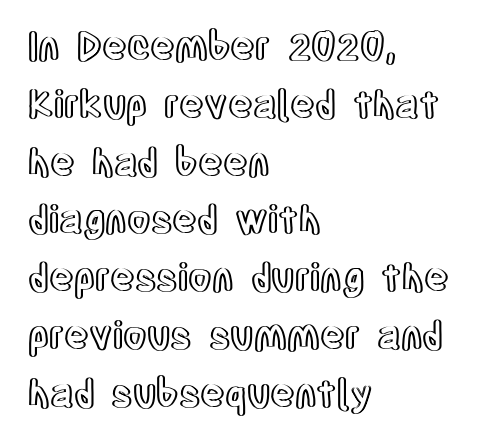
The image shows 38 px condensed type, upright; set left-aligned, normal line spacing (1.52x), normal letter spacing, not underlined; a large x-height.
